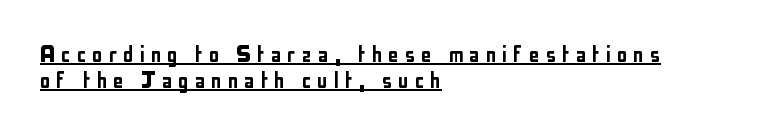
Q: Is the text italic (slanted)? A: No, it is upright.
Q: Is the text underlined? A: Yes.
Q: How is the paragraph aligned? A: Left-aligned.
Q: Is the spacing between letters normal or unusually wide? A: Unusually wide.
Q: Is the spacing between lines tight, normal or loose? A: Tight.
